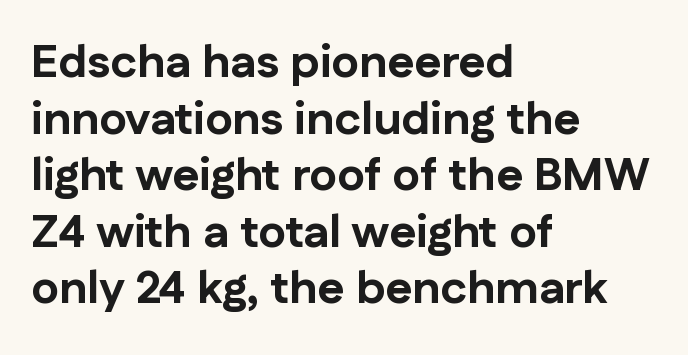
Q: Is the text bold? A: Yes.
Q: Is the text italic (slanted)? A: No, it is upright.
Q: Is the typeface a serif or a sans-serif typeface? A: Sans-serif.
Q: Is the text underlined? A: No.
Q: How is the paragraph aligned? A: Left-aligned.
Q: Is the spacing between letters normal or unusually wide? A: Normal.
Q: Width (condensed, normal, or wide)? A: Normal.
Q: Stroke contrast? A: Low.
Q: x-height? A: Medium.
Q: Monospaced? A: No.
